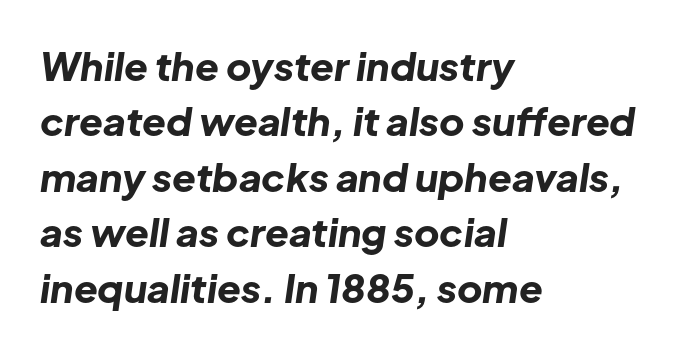
Q: Is the text bold? A: Yes.
Q: Is the text italic (slanted)? A: Yes, it leans right by about 8 degrees.
Q: Is the text underlined? A: No.
Q: How is the paragraph aligned? A: Left-aligned.
Q: Is the spacing between letters normal or unusually wide? A: Normal.
Q: Is the spacing between lines tight, normal or loose? A: Normal.
Q: Width (condensed, normal, or wide)? A: Normal.
Q: Stroke contrast? A: Low.
Q: x-height? A: Medium.
Q: Monospaced? A: No.
